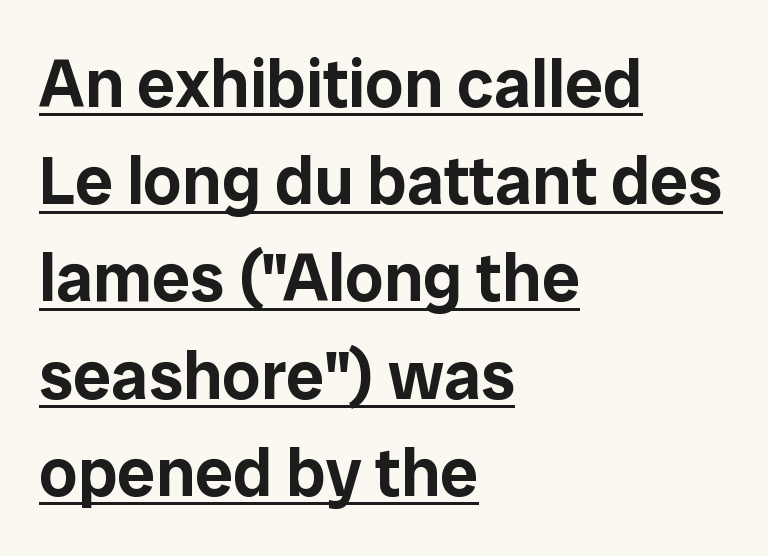
Q: Is the text italic (slanted)? A: No, it is upright.
Q: Is the typeface a serif or a sans-serif typeface? A: Sans-serif.
Q: Is the text underlined? A: Yes.
Q: How is the paragraph aligned? A: Left-aligned.
Q: Is the spacing between letters normal or unusually wide? A: Normal.
Q: Is the spacing between lines tight, normal or loose? A: Normal.
Q: Width (condensed, normal, or wide)? A: Normal.
Q: Stroke contrast? A: Low.
Q: x-height? A: Medium.
Q: Monospaced? A: No.
